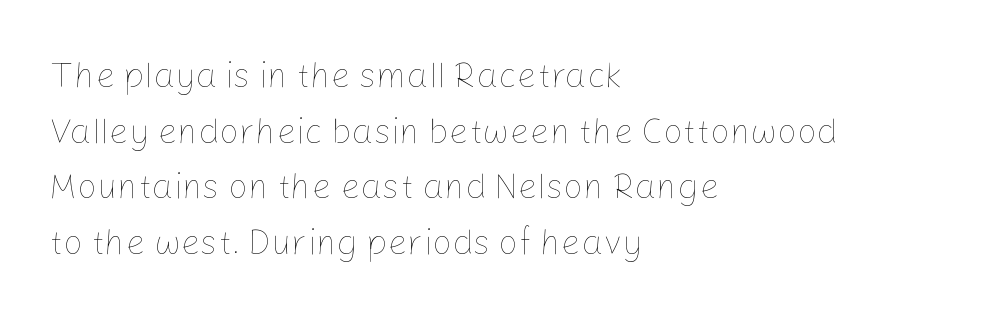
Q: Is the text bold? A: No.
Q: Is the text italic (slanted)? A: No, it is upright.
Q: Is the text underlined? A: No.
Q: How is the paragraph aligned? A: Left-aligned.
Q: Is the spacing between letters normal or unusually wide? A: Normal.
Q: Is the spacing between lines tight, normal or loose? A: Normal.
Q: Width (condensed, normal, or wide)? A: Normal.
Q: Stroke contrast? A: Low.
Q: x-height? A: Medium.
Q: Monospaced? A: No.
